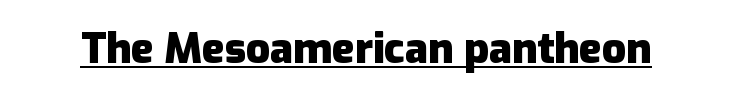
Q: Is the text bold? A: Yes.
Q: Is the text italic (slanted)? A: No, it is upright.
Q: Is the typeface a serif or a sans-serif typeface? A: Sans-serif.
Q: Is the text underlined? A: Yes.
Q: Is the spacing between letters normal or unusually wide? A: Normal.
Q: Width (condensed, normal, or wide)? A: Normal.
Q: Stroke contrast? A: Low.
Q: x-height? A: Medium.
Q: Monospaced? A: No.
